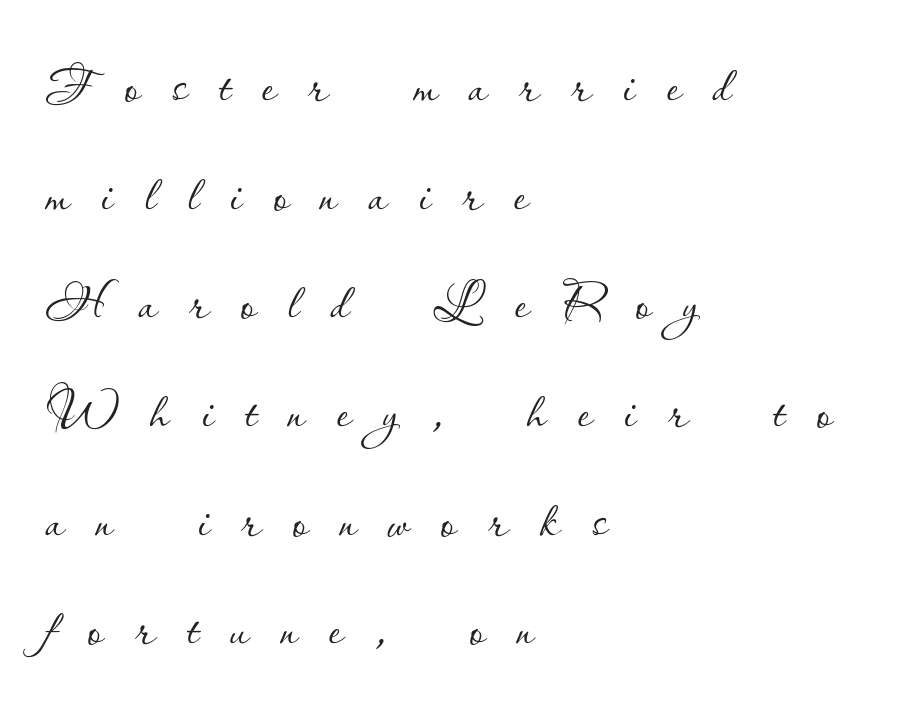
Glyph-to-glyph distance is far greater than everyday printed text. Left-aligned paragraph, ragged on the right. Heaviness? Minimal to ordinary, like unemphasized prose. Whoever set this chose a conventional vertical rhythm.
